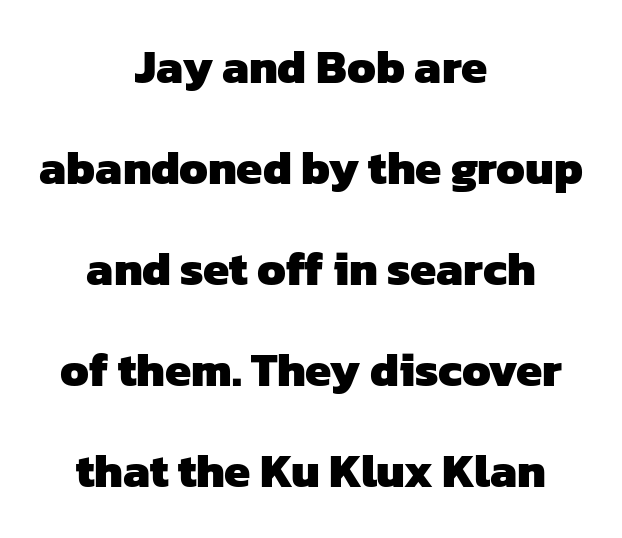
{"serif": "no", "bold": "yes", "weight": "heavy", "width": "normal", "stroke_contrast": "low", "x_height": "medium", "monospaced": "no", "underline": "no", "align": "center", "line_spacing": "loose", "line_spacing_ratio": 2.15, "letter_spacing": "normal", "letter_spacing_em": 0.0, "glyph_px": 47}
